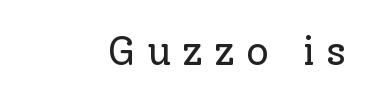
{"serif": "yes", "italic": "no", "bold": "no", "weight": "regular", "width": "normal", "stroke_contrast": "low", "x_height": "medium", "monospaced": "no", "underline": "no", "align": "right", "letter_spacing": "wide", "letter_spacing_em": 0.28, "glyph_px": 40}
